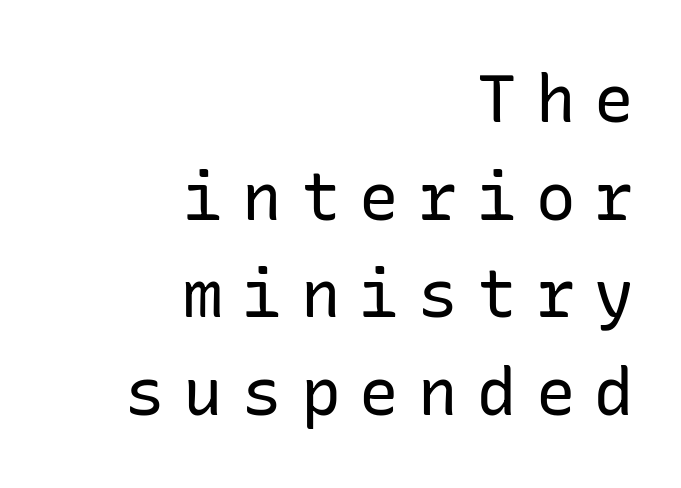
Each new line begins a customary step beneath the previous one. This sample is right-justified, so line beginnings fall wherever the words allow. Inter-character spacing is expanded well beyond the font's built-in metrics. A quiet, ordinary-to-light weight characterises the typeface.
